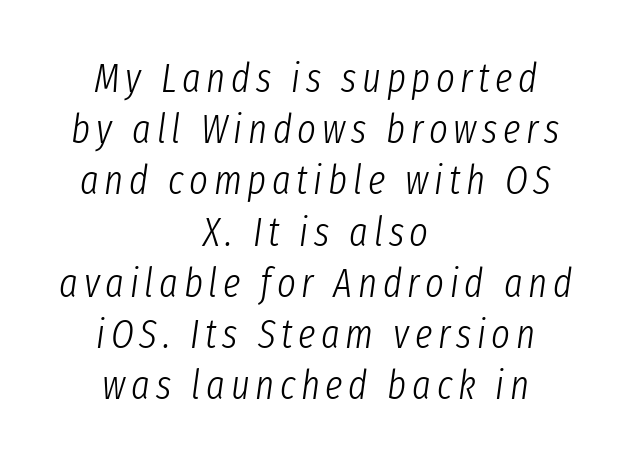
Q: Is the text bold? A: No.
Q: Is the text italic (slanted)? A: Yes, it leans right by about 8 degrees.
Q: Is the text underlined? A: No.
Q: How is the paragraph aligned? A: Centered.
Q: Is the spacing between lines tight, normal or loose? A: Normal.
Q: Width (condensed, normal, or wide)? A: Condensed.
Q: Stroke contrast? A: Low.
Q: x-height? A: Medium.
Q: Monospaced? A: No.
